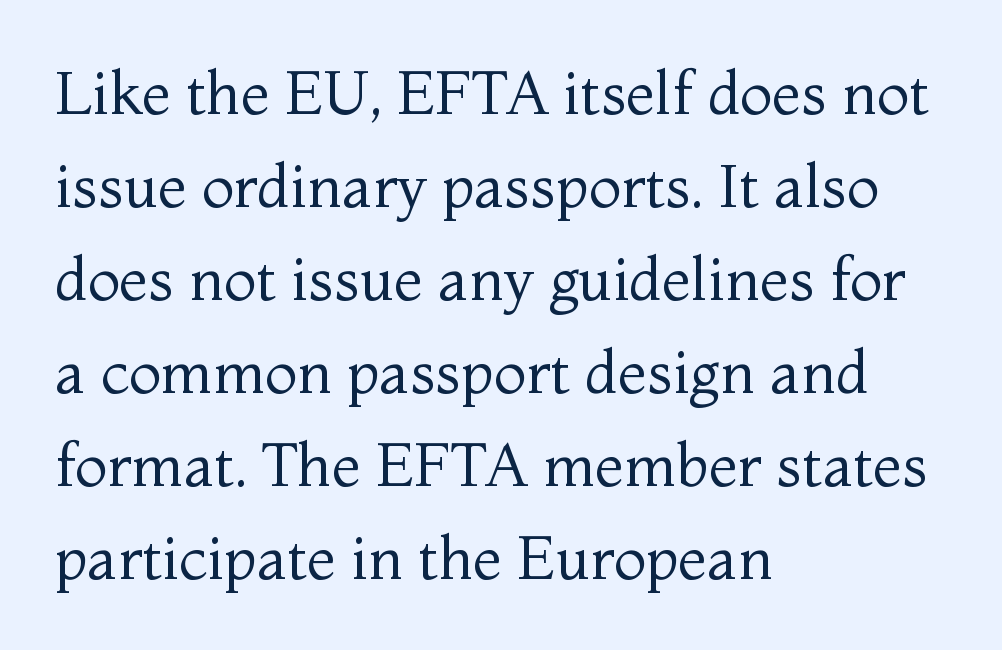
The image shows 60 px regular-weight serif type, upright; set left-aligned, normal line spacing (1.55x), normal letter spacing, not underlined; medium stroke contrast and a medium x-height.
